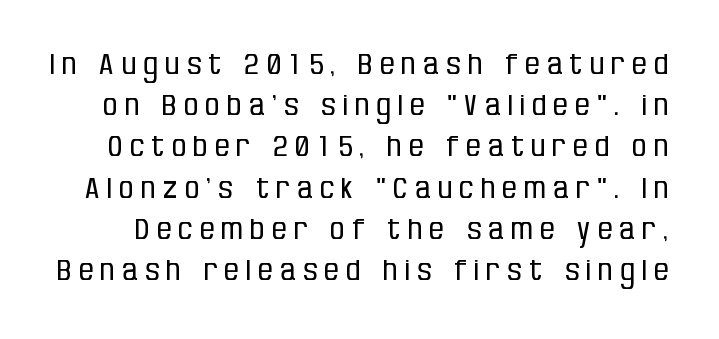
Vertical stems look standard width or narrower in stroke. A bare baseline throughout the passage. Posture: vertical. Here the designer chose a conventional face with non-uniform glyph widths.
